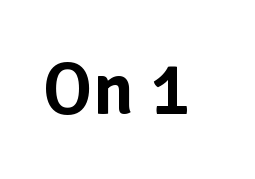
The image shows 75 px sans-serif type, upright; set normal letter spacing, not underlined; low stroke contrast and a medium x-height.
